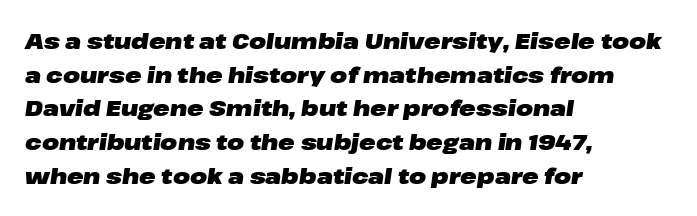
{"italic": "yes", "lean": "right", "slant_degrees": 8, "bold": "yes", "underline": "no", "align": "left", "line_spacing": "normal", "line_spacing_ratio": 1.53, "letter_spacing": "normal", "letter_spacing_em": 0.0, "glyph_px": 22}
